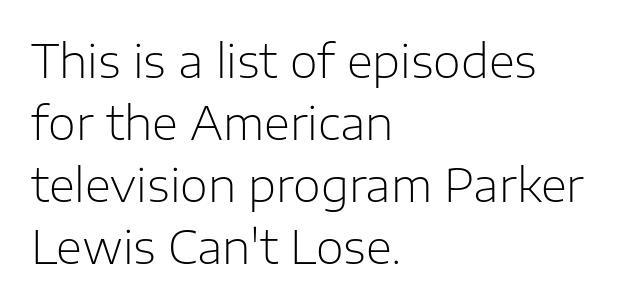
The image shows 45 px light sans-serif type, upright; set left-aligned, normal line spacing (1.38x), normal letter spacing, not underlined; low stroke contrast and a medium x-height.
